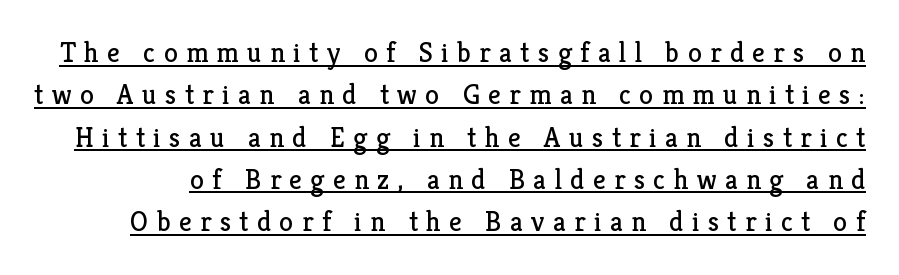
The image shows 28 px regular-weight serif type, upright; set normal line spacing (1.51x), unusually wide letter spacing (+0.3 em), underlined; low stroke contrast and a medium x-height.
